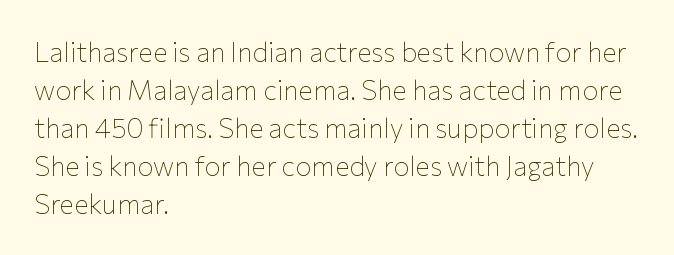
The designer left line spacing at the default. A classic flush-left, rag-right setting is used for this passage. The font sits on the lighter half of the weight spectrum, regular included. The letters stand straight up with perfectly vertical stems. No word sits above an underline.
